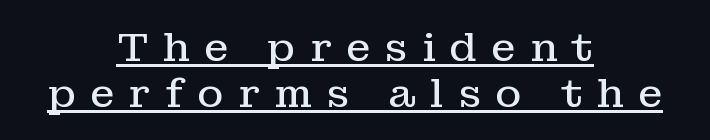
{"serif": "yes", "italic": "no", "bold": "no", "weight": "regular", "width": "normal", "stroke_contrast": "low", "x_height": "medium", "monospaced": "no", "underline": "yes", "align": "center", "line_spacing": "tight", "line_spacing_ratio": 1.15, "letter_spacing": "wide", "letter_spacing_em": 0.35, "glyph_px": 40}
